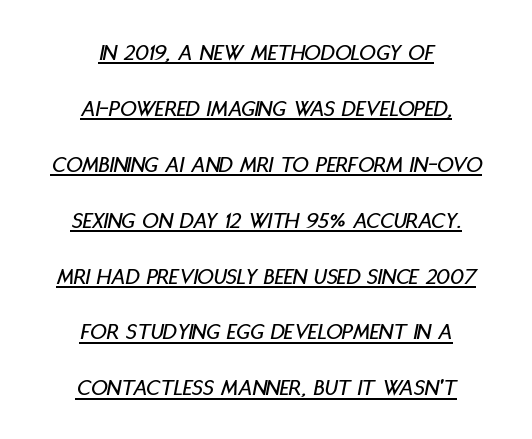
{"italic": "yes", "lean": "right", "slant_degrees": 11, "underline": "yes", "align": "center", "line_spacing": "loose", "line_spacing_ratio": 2.43, "letter_spacing": "normal", "letter_spacing_em": 0.0, "glyph_px": 23}
